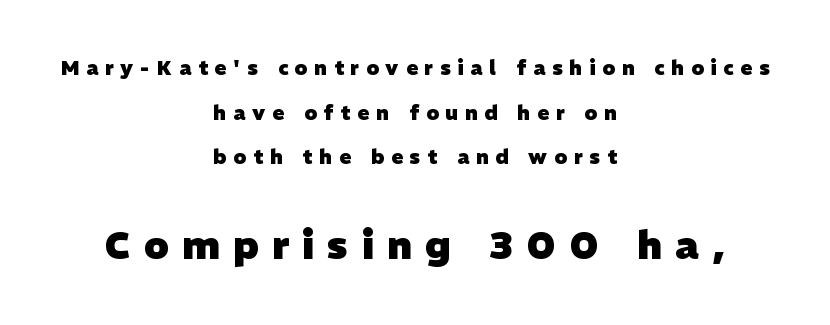
{"serif": "no", "bold": "yes", "weight": "heavy", "width": "normal", "stroke_contrast": "low", "x_height": "medium", "monospaced": "no", "underline": "no", "align": "center", "line_spacing": "loose", "line_spacing_ratio": 2.23, "letter_spacing": "wide", "letter_spacing_em": 0.34, "larger_block": "second", "size_ratio": 1.95, "glyph_px": 39}
